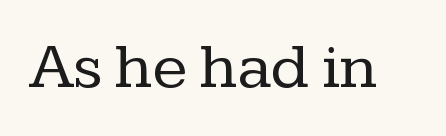
Q: Is the text bold? A: No.
Q: Is the text italic (slanted)? A: No, it is upright.
Q: Is the typeface a serif or a sans-serif typeface? A: Serif.
Q: Is the text underlined? A: No.
Q: Is the spacing between letters normal or unusually wide? A: Normal.
Q: Width (condensed, normal, or wide)? A: Normal.
Q: Stroke contrast? A: Low.
Q: x-height? A: Medium.
Q: Monospaced? A: No.
